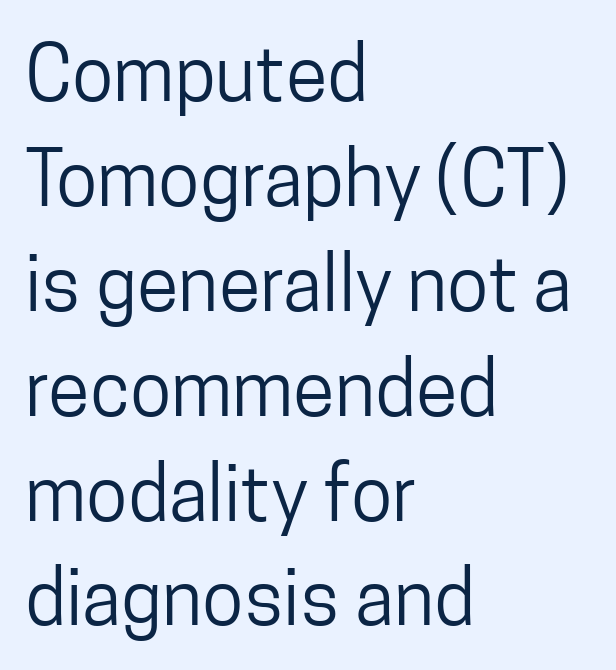
The image shows 76 px regular-weight, condensed sans-serif type, upright; set left-aligned, normal line spacing (1.38x), normal letter spacing, not underlined; low stroke contrast and a medium x-height.
